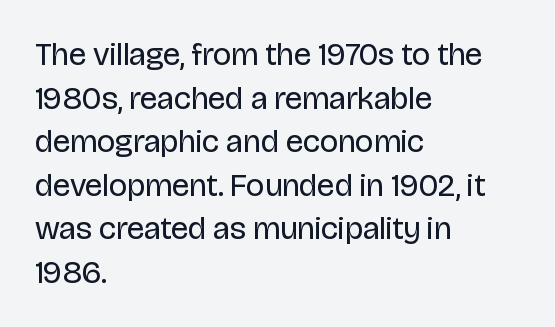
{"serif": "no", "italic": "no", "bold": "no", "weight": "regular", "width": "normal", "stroke_contrast": "low", "x_height": "large", "monospaced": "no", "underline": "no", "align": "left", "line_spacing": "normal", "line_spacing_ratio": 1.36, "letter_spacing": "normal", "letter_spacing_em": 0.0, "glyph_px": 32}
